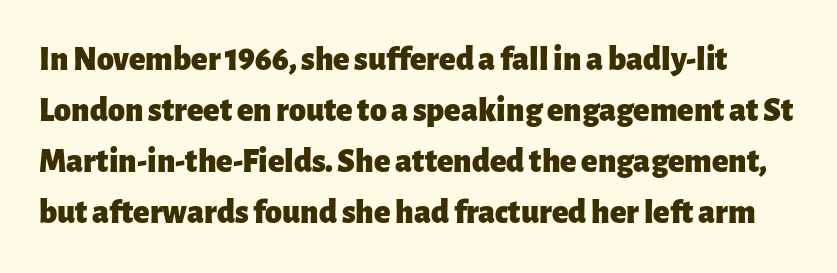
{"serif": "no", "italic": "no", "bold": "yes", "weight": "heavy", "width": "normal", "stroke_contrast": "low", "x_height": "medium", "monospaced": "no", "underline": "no", "line_spacing": "normal", "line_spacing_ratio": 1.5, "letter_spacing": "normal", "letter_spacing_em": 0.0, "glyph_px": 34}
